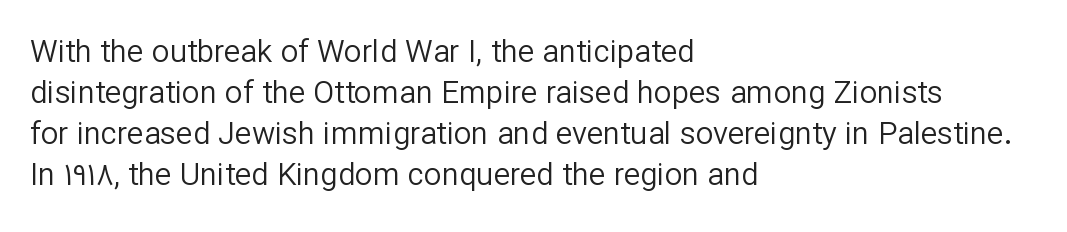
The image shows 31 px regular-weight sans-serif type, upright; set left-aligned, normal line spacing (1.32x), normal letter spacing, not underlined; low stroke contrast and a medium x-height.
